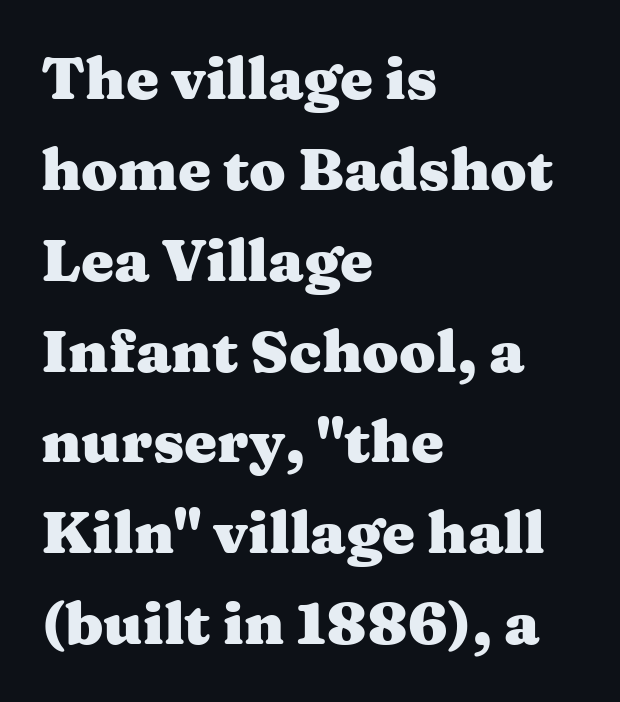
The image shows 59 px heavy, wide serif type, upright; set left-aligned, normal line spacing (1.54x), normal letter spacing, not underlined; medium stroke contrast and a medium x-height.
